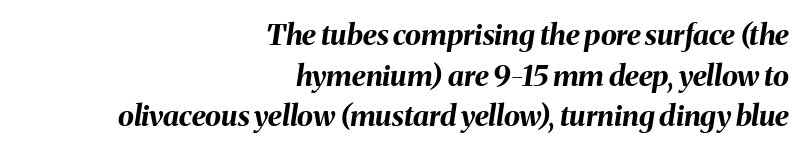
The image shows 29 px bold type, italic (leaning right); set right-aligned, normal line spacing (1.4x), normal letter spacing, not underlined; medium stroke contrast and a medium x-height.
